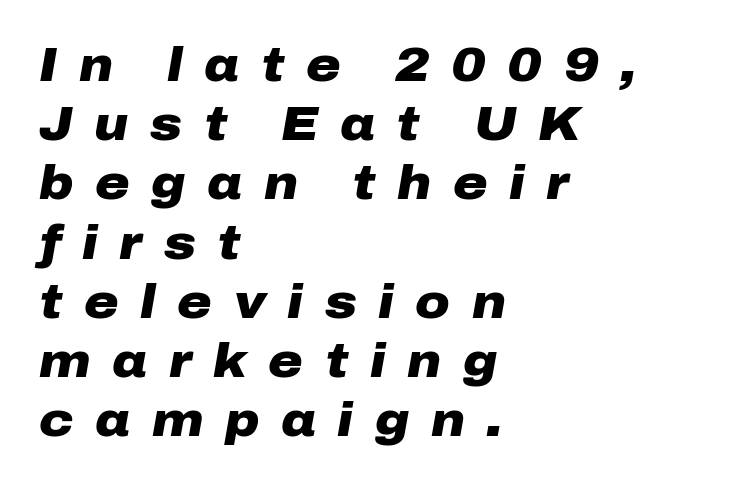
Alignment: flush left. Unmarked baselines from the first word to the last. Interline gaps are of average width in this sample. Looking at the ascenders, they clearly lean. The sample has been set heavy, in full bold.
